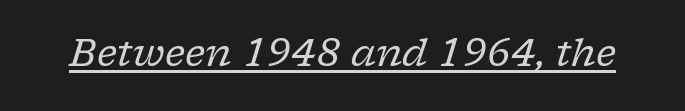
Notice how a bar underscores the lettering throughout. The gaps between neighbouring characters are ordinary and unremarkable. Designer's note — italics engaged. Stems and bowls with no extra thickness — not bold.
